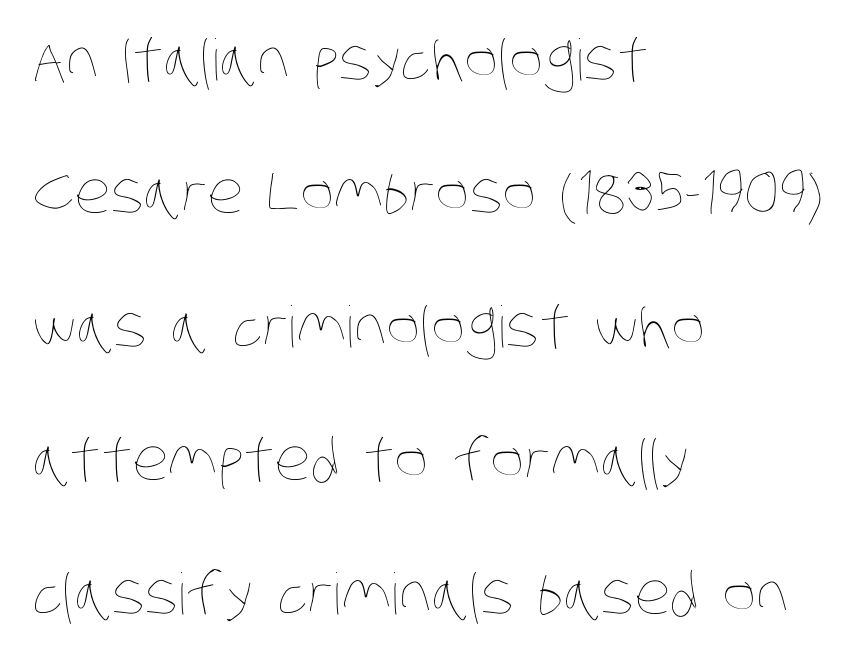
Only glyphs here, with clear space below each row. Words appear dense and cohesive because spacing is normal. Is the block centered? No — it sits flush against the left margin. Weight class: somewhere from thin through regular.
